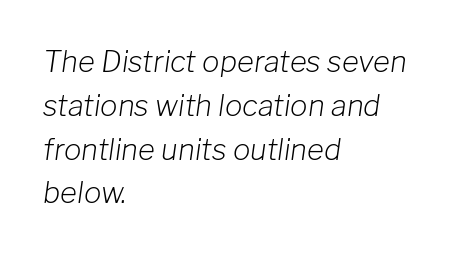
The image shows 29 px light type, italic (leaning right); set left-aligned, normal line spacing (1.51x), normal letter spacing, not underlined; low stroke contrast and a medium x-height.
